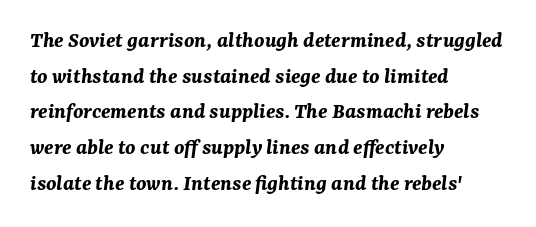
Q: Is the text bold? A: Yes.
Q: Is the text italic (slanted)? A: Yes, it leans right by about 7 degrees.
Q: Is the text underlined? A: No.
Q: How is the paragraph aligned? A: Left-aligned.
Q: Is the spacing between letters normal or unusually wide? A: Normal.
Q: Is the spacing between lines tight, normal or loose? A: Normal.
